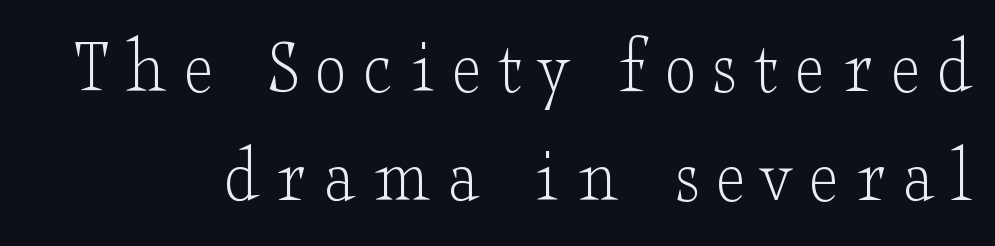
{"serif": "yes", "italic": "no", "bold": "no", "weight": "light", "width": "wide", "stroke_contrast": "low", "x_height": "small", "monospaced": "no", "underline": "no", "align": "right", "line_spacing": "normal", "line_spacing_ratio": 1.38, "letter_spacing": "wide", "letter_spacing_em": 0.22, "glyph_px": 79}
